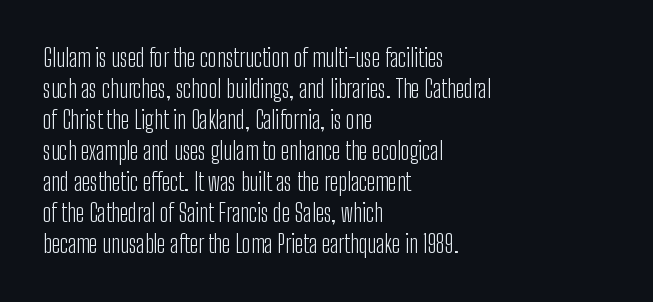
These lines keep a tight, regular rhythm from letter to letter. Notice how descenders clear the ascenders below comfortably — that's standard leading. These lines were composed using upright roman letters. One-word summary of the alignment: left. Nobody drew a line under any word here. The typesetting does not lean heavy: it is not bold.
